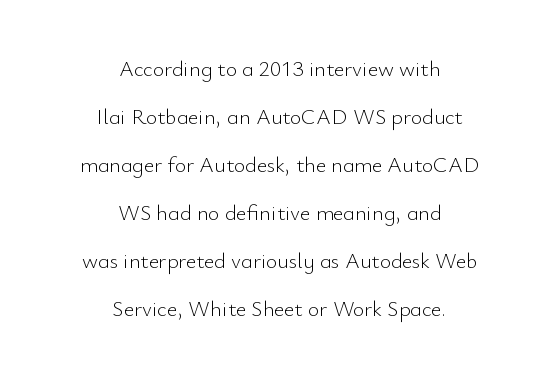
{"italic": "no", "bold": "no", "underline": "no", "align": "center", "line_spacing": "loose", "line_spacing_ratio": 2.18, "letter_spacing": "normal", "letter_spacing_em": 0.0, "glyph_px": 22}
